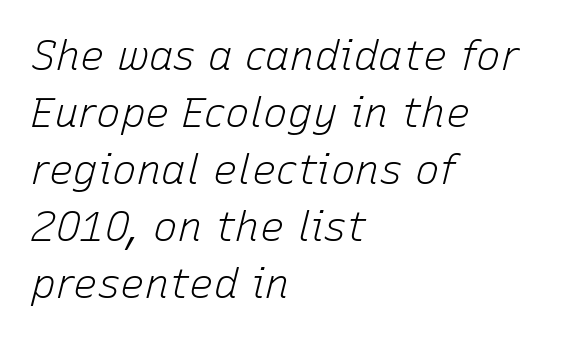
{"italic": "yes", "lean": "right", "slant_degrees": 15, "bold": "no", "weight": "light", "width": "normal", "stroke_contrast": "low", "x_height": "medium", "monospaced": "no", "underline": "no", "align": "left", "line_spacing": "normal", "line_spacing_ratio": 1.39, "letter_spacing": "normal", "letter_spacing_em": 0.0, "glyph_px": 41}
